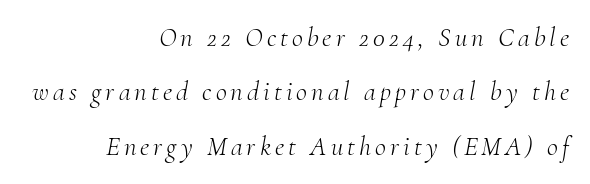
Bold? No — there's no thickening of the strokes. The leading is generous, giving the passage an open texture. Horizontal alignment here is rightward, an uncommon choice for prose. Anything drawn beneath the words? Only blank space. The specimen reads as italic at a glance.
